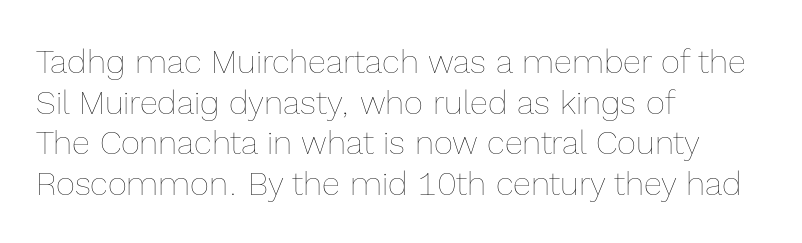
Q: Is the text bold? A: No.
Q: Is the text italic (slanted)? A: No, it is upright.
Q: Is the text underlined? A: No.
Q: How is the paragraph aligned? A: Left-aligned.
Q: Is the spacing between letters normal or unusually wide? A: Normal.
Q: Width (condensed, normal, or wide)? A: Normal.
Q: x-height? A: Medium.
Q: Monospaced? A: No.
